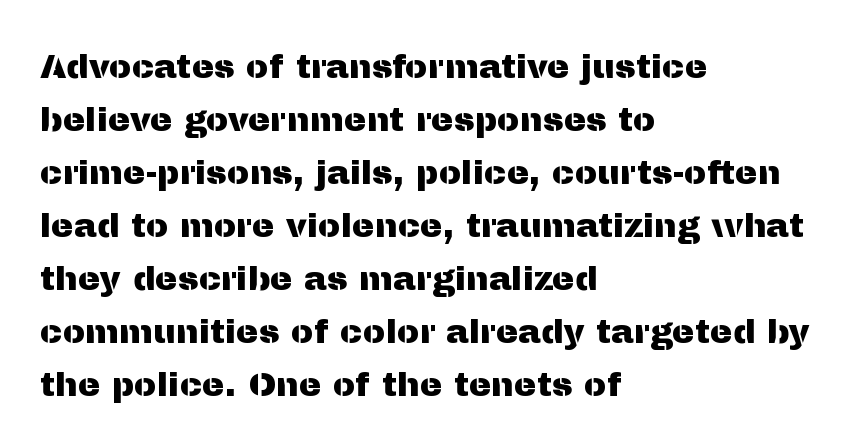
{"serif": "no", "italic": "no", "width": "normal", "stroke_contrast": "medium", "x_height": "medium", "monospaced": "no", "underline": "no", "align": "left", "line_spacing": "normal", "line_spacing_ratio": 1.56, "letter_spacing": "normal", "letter_spacing_em": 0.0, "glyph_px": 34}
